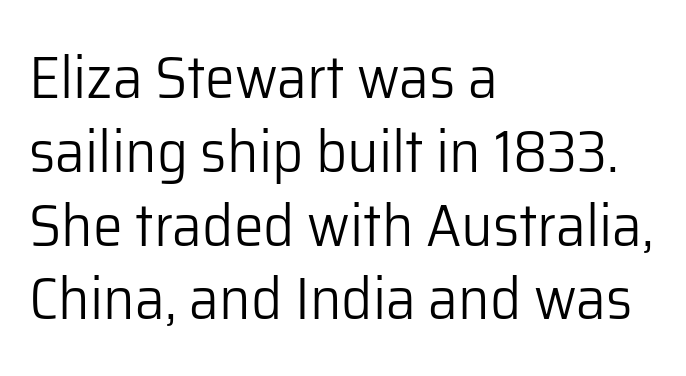
Q: Is the text bold? A: No.
Q: Is the text italic (slanted)? A: No, it is upright.
Q: Is the typeface a serif or a sans-serif typeface? A: Sans-serif.
Q: Is the text underlined? A: No.
Q: How is the paragraph aligned? A: Left-aligned.
Q: Is the spacing between letters normal or unusually wide? A: Normal.
Q: Width (condensed, normal, or wide)? A: Normal.
Q: Stroke contrast? A: Low.
Q: x-height? A: Medium.
Q: Monospaced? A: No.
